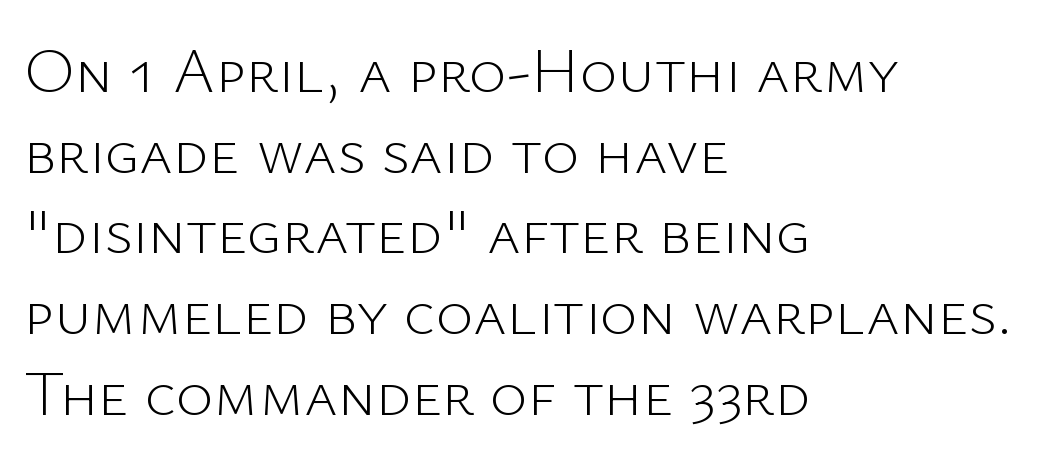
Q: Is the text bold? A: No.
Q: Is the text italic (slanted)? A: No, it is upright.
Q: Is the typeface a serif or a sans-serif typeface? A: Sans-serif.
Q: Is the text underlined? A: No.
Q: How is the paragraph aligned? A: Left-aligned.
Q: Is the spacing between letters normal or unusually wide? A: Normal.
Q: Is the spacing between lines tight, normal or loose? A: Normal.
Q: Width (condensed, normal, or wide)? A: Normal.
Q: Stroke contrast? A: Low.
Q: x-height? A: Medium.
Q: Monospaced? A: No.
